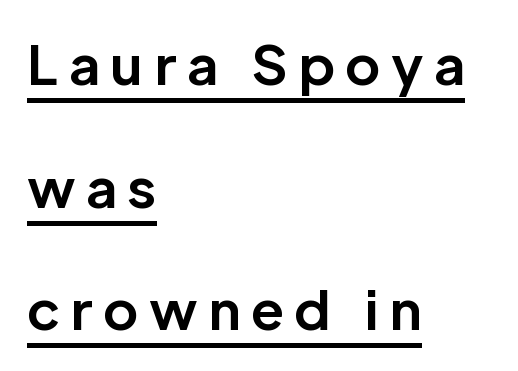
{"serif": "no", "italic": "no", "bold": "yes", "weight": "bold", "width": "normal", "stroke_contrast": "low", "x_height": "medium", "monospaced": "no", "underline": "yes", "align": "left", "line_spacing": "loose", "line_spacing_ratio": 2.27, "glyph_px": 54}
